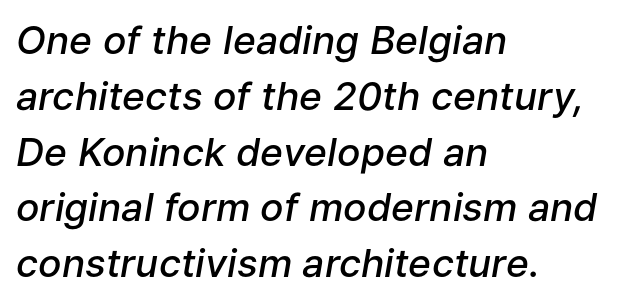
Q: Is the text bold? A: Semi-bold.
Q: Is the text italic (slanted)? A: Yes, it leans right by about 9 degrees.
Q: Is the text underlined? A: No.
Q: How is the paragraph aligned? A: Left-aligned.
Q: Is the spacing between letters normal or unusually wide? A: Normal.
Q: Is the spacing between lines tight, normal or loose? A: Normal.
Q: Width (condensed, normal, or wide)? A: Normal.
Q: Stroke contrast? A: Low.
Q: x-height? A: Medium.
Q: Monospaced? A: No.
